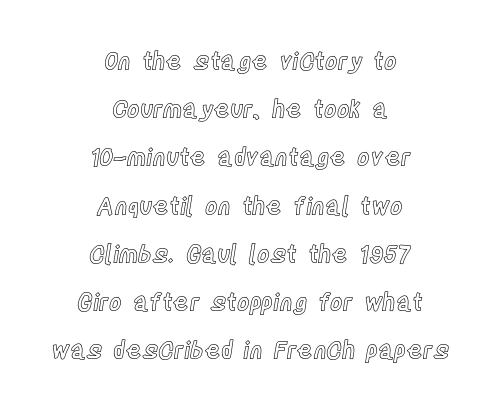
Inter-character spacing is left at the font's built-in metrics. Decoration check: the copy has no underline. The paragraph shown floats in the horizontal middle.
